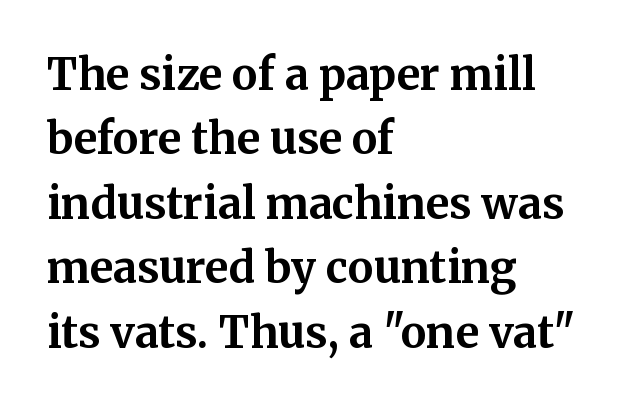
Q: Is the text bold? A: Yes.
Q: Is the text italic (slanted)? A: No, it is upright.
Q: Is the typeface a serif or a sans-serif typeface? A: Serif.
Q: Is the text underlined? A: No.
Q: How is the paragraph aligned? A: Left-aligned.
Q: Is the spacing between letters normal or unusually wide? A: Normal.
Q: Is the spacing between lines tight, normal or loose? A: Normal.
Q: Width (condensed, normal, or wide)? A: Normal.
Q: Stroke contrast? A: Medium.
Q: x-height? A: Medium.
Q: Monospaced? A: No.
